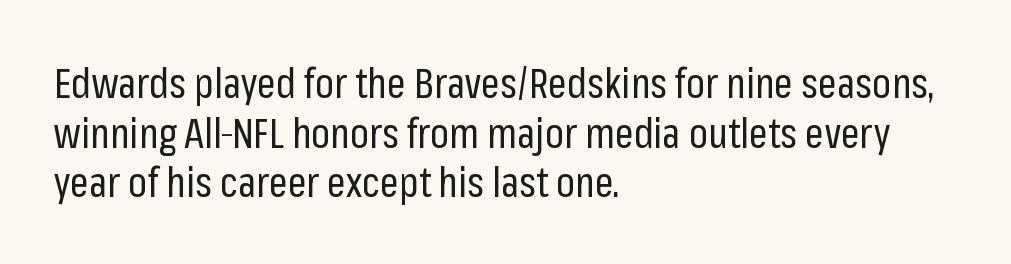
The image shows 41 px regular-weight, condensed sans-serif type, upright; set left-aligned, line spacing 1.21x, normal letter spacing, not underlined; low stroke contrast and a medium x-height.
